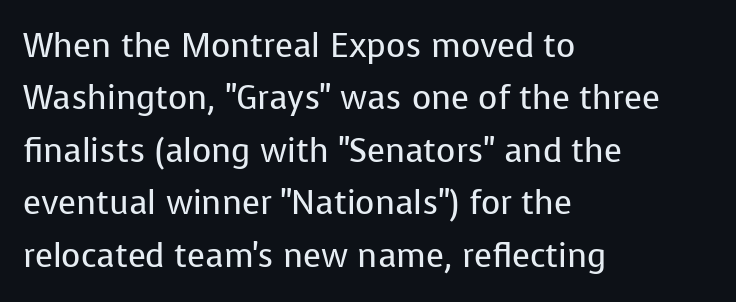
Q: Is the text bold? A: No.
Q: Is the text italic (slanted)? A: No, it is upright.
Q: Is the typeface a serif or a sans-serif typeface? A: Sans-serif.
Q: Is the text underlined? A: No.
Q: How is the paragraph aligned? A: Left-aligned.
Q: Is the spacing between letters normal or unusually wide? A: Normal.
Q: Is the spacing between lines tight, normal or loose? A: Normal.
Q: Width (condensed, normal, or wide)? A: Normal.
Q: Stroke contrast? A: Low.
Q: x-height? A: Medium.
Q: Monospaced? A: No.
